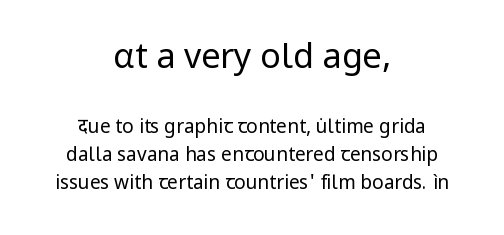
Q: Is the text bold? A: No.
Q: Is the text italic (slanted)? A: No, it is upright.
Q: Is the typeface a serif or a sans-serif typeface? A: Sans-serif.
Q: Is the text underlined? A: No.
Q: How is the paragraph aligned? A: Centered.
Q: Is the spacing between letters normal or unusually wide? A: Normal.
Q: Is the spacing between lines tight, normal or loose? A: Normal.
Q: Which block of text is set in a larger size, the first (top) or the second (bottom)? A: The first (top) one.
Q: Width (condensed, normal, or wide)? A: Normal.
Q: Stroke contrast? A: Low.
Q: x-height? A: Medium.
Q: Monospaced? A: No.
